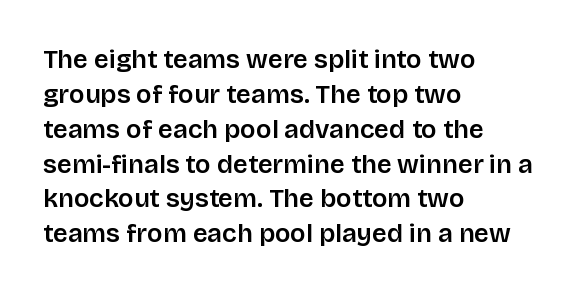
The image shows 26 px text type, upright; set left-aligned, normal line spacing (1.34x), normal letter spacing, not underlined.
